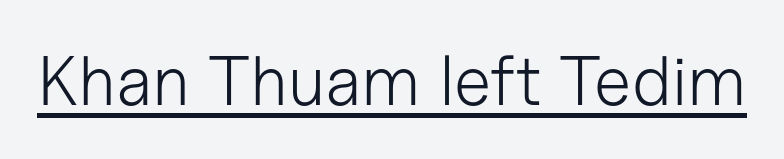
The image shows 70 px light sans-serif type, upright; set normal letter spacing, underlined; low stroke contrast and a medium x-height.
